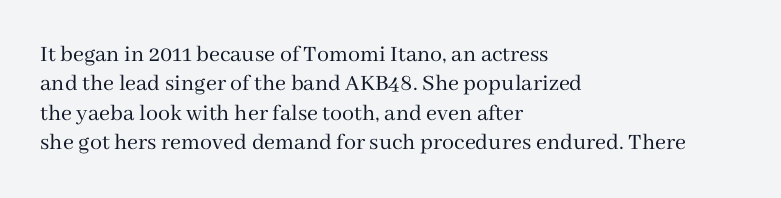
Notice how the stems are strictly vertical — no italics here. Standard letterfit; no display-style spreading of the glyphs. The space beneath each line is pristine and unruled. Counters stay open thanks to moderate or lighter strokes. A classic flush-left, rag-right setting is used for this passage.
